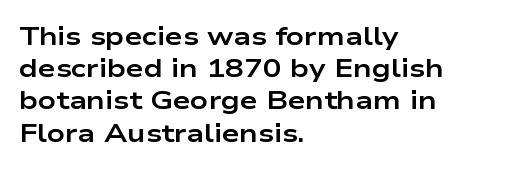
The image shows 25 px bold type, upright; set left-aligned, normal line spacing (1.29x), normal letter spacing, not underlined.
